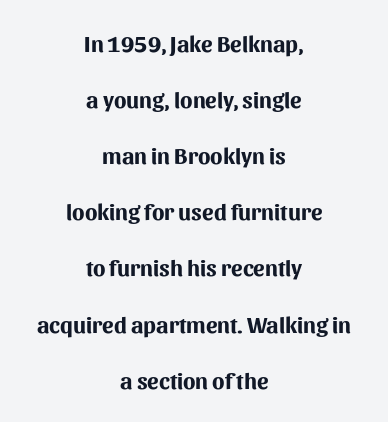
Q: Is the text bold? A: Yes.
Q: Is the text italic (slanted)? A: No, it is upright.
Q: Is the text underlined? A: No.
Q: How is the paragraph aligned? A: Centered.
Q: Is the spacing between letters normal or unusually wide? A: Normal.
Q: Is the spacing between lines tight, normal or loose? A: Loose.
